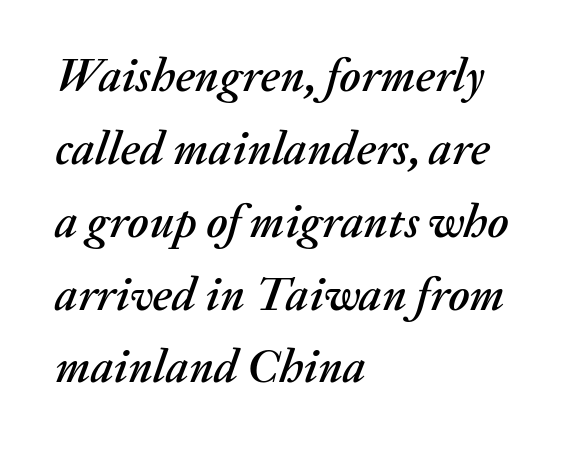
Q: Is the text italic (slanted)? A: Yes, it leans right by about 20 degrees.
Q: Is the text underlined? A: No.
Q: How is the paragraph aligned? A: Left-aligned.
Q: Is the spacing between letters normal or unusually wide? A: Normal.
Q: Is the spacing between lines tight, normal or loose? A: Normal.
Q: Width (condensed, normal, or wide)? A: Normal.
Q: Stroke contrast? A: Medium.
Q: x-height? A: Medium.
Q: Monospaced? A: No.
